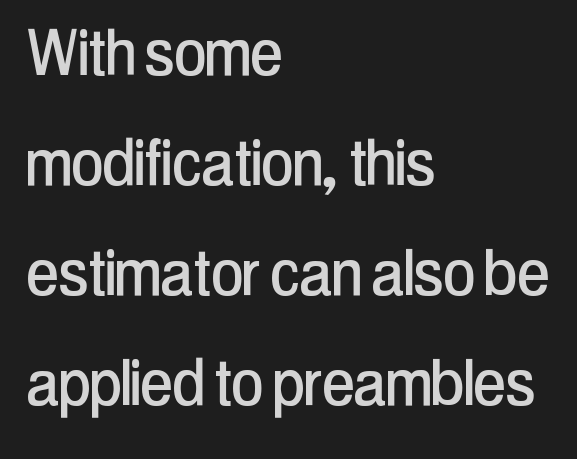
Q: Is the text italic (slanted)? A: No, it is upright.
Q: Is the typeface a serif or a sans-serif typeface? A: Sans-serif.
Q: Is the text underlined? A: No.
Q: How is the paragraph aligned? A: Left-aligned.
Q: Is the spacing between letters normal or unusually wide? A: Normal.
Q: Is the spacing between lines tight, normal or loose? A: Normal.
Q: Width (condensed, normal, or wide)? A: Condensed.
Q: Stroke contrast? A: Low.
Q: x-height? A: Medium.
Q: Monospaced? A: No.
